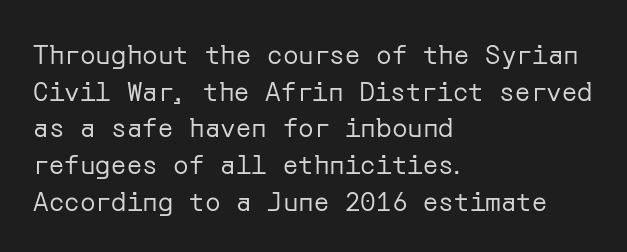
Q: Is the text bold? A: No.
Q: Is the text italic (slanted)? A: No, it is upright.
Q: Is the text underlined? A: No.
Q: How is the paragraph aligned? A: Left-aligned.
Q: Is the spacing between letters normal or unusually wide? A: Normal.
Q: Is the spacing between lines tight, normal or loose? A: Normal.
